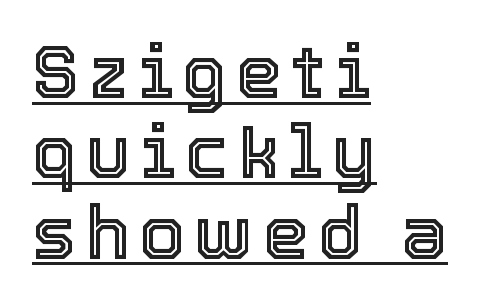
Spacing verdict: proportional, widths tailored to each character. The typesetter chose a ragged-right arrangement here. The letters stand upright; this is a roman face. Horizontal bands of white between lines are thin slivers.
